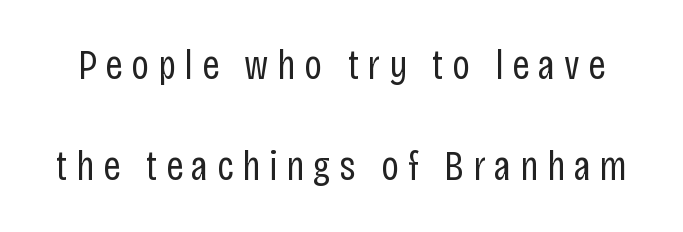
Caption: face not bold, strokes unweighted. Observe the absence of serifs on each vertical stroke in this sample. The tracking jumps out immediately: characters are airy and widely separated. Upright lettering throughout. Vertically, the passage feels expansive, rows floating well apart. Descenders hang freely into open space.
